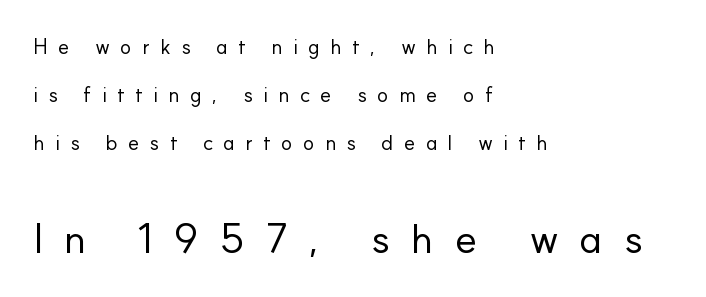
Teacher's note: observe the even left margin — that is flush-left alignment. The leading is generous, giving the passage an open texture. Check the space under the baseline: it is left empty. Does extra space separate the letters? Yes, quite a lot of it. Posture: upright roman.
